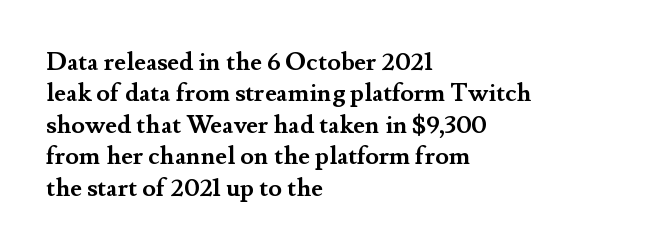
Q: Is the text bold? A: Yes.
Q: Is the text italic (slanted)? A: No, it is upright.
Q: Is the text underlined? A: No.
Q: How is the paragraph aligned? A: Left-aligned.
Q: Is the spacing between letters normal or unusually wide? A: Normal.
Q: Is the spacing between lines tight, normal or loose? A: Normal.
